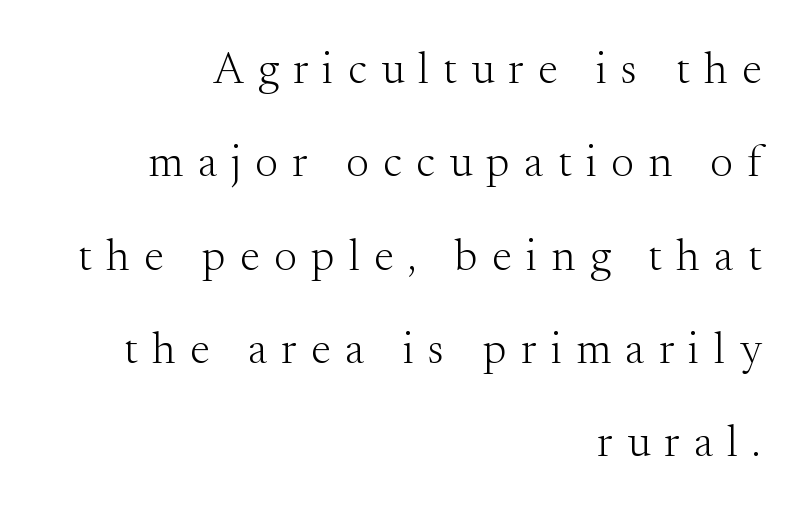
Ascenders rise straight up at ninety degrees. Think standard paragraph weight, or any step lighter than that. Underlining? Definitely not there. Varying glyph widths throughout — classic text-font behaviour. The compositor pushed each line to the right boundary. Quick note: interline space is abundant.
